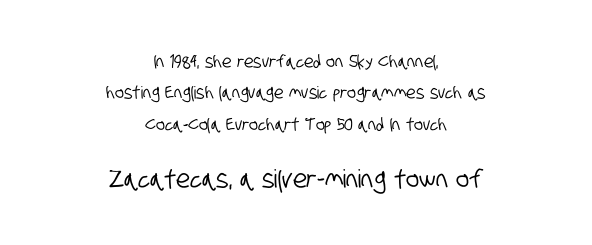
Top chunk: small. Bottom chunk: large. Neither beginnings nor endings align; midpoints do. The gaps between neighbouring characters are ordinary and unremarkable. The string is rendered with underlining switched off.
